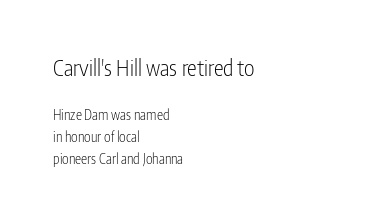
{"italic": "no", "bold": "no", "underline": "no", "align": "left", "line_spacing": "normal", "line_spacing_ratio": 1.56, "letter_spacing": "normal", "letter_spacing_em": 0.0, "larger_block": "first", "size_ratio": 1.57, "glyph_px": 22}
